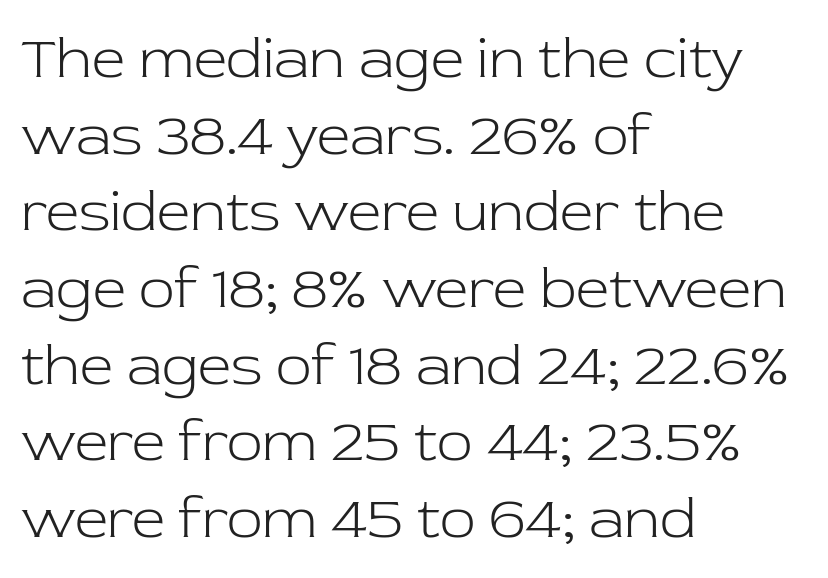
Q: Is the text bold? A: No.
Q: Is the text italic (slanted)? A: No, it is upright.
Q: Is the typeface a serif or a sans-serif typeface? A: Serif.
Q: Is the text underlined? A: No.
Q: How is the paragraph aligned? A: Left-aligned.
Q: Is the spacing between letters normal or unusually wide? A: Normal.
Q: Is the spacing between lines tight, normal or loose? A: Normal.
Q: Width (condensed, normal, or wide)? A: Normal.
Q: Stroke contrast? A: Low.
Q: x-height? A: Medium.
Q: Monospaced? A: No.
